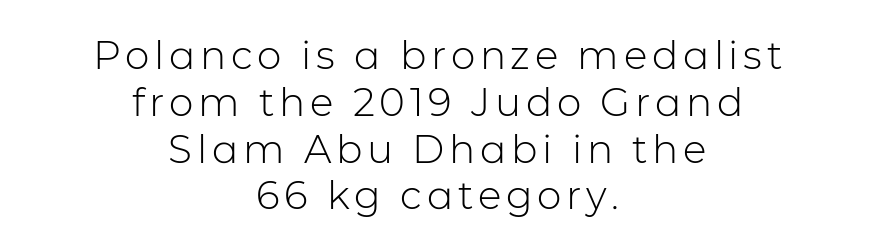
Has an underline been added? It has not. Is this a heavy cut? Hardly; it is regular or lighter. Are there feet on the stems? There aren't — it's a sans. A typesetter would call this proportional, since set widths differ per character. The passage is arranged like a title page — every line centered. A roman cut, with each character standing at attention.
